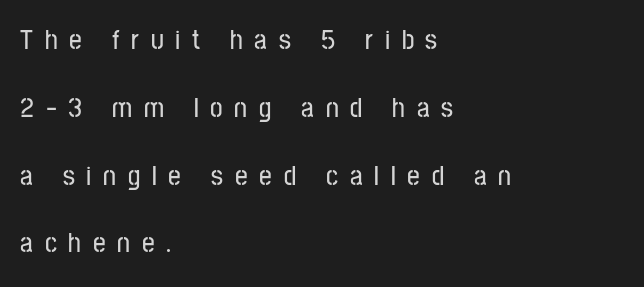
{"serif": "no", "italic": "no", "width": "condensed", "stroke_contrast": "low", "x_height": "medium", "monospaced": "no", "underline": "no", "align": "left", "line_spacing": "loose", "line_spacing_ratio": 2.42, "letter_spacing": "wide", "letter_spacing_em": 0.42, "glyph_px": 28}
